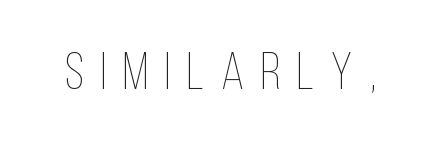
The image shows 52 px thin, condensed type, upright; set unusually wide letter spacing (+0.32 em), not underlined; low stroke contrast and a large x-height.
